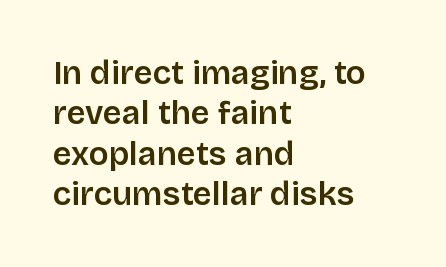
Q: Is the text bold? A: Semi-bold.
Q: Is the text italic (slanted)? A: No, it is upright.
Q: Is the typeface a serif or a sans-serif typeface? A: Sans-serif.
Q: Is the text underlined? A: No.
Q: How is the paragraph aligned? A: Left-aligned.
Q: Is the spacing between letters normal or unusually wide? A: Normal.
Q: Width (condensed, normal, or wide)? A: Normal.
Q: Stroke contrast? A: Low.
Q: x-height? A: Large.
Q: Monospaced? A: No.
